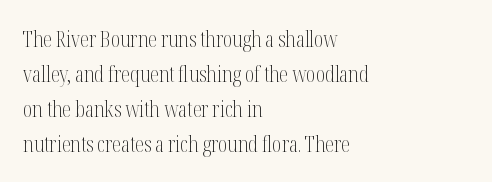
{"italic": "no", "bold": "no", "underline": "no", "align": "left", "line_spacing": "normal", "line_spacing_ratio": 1.59, "letter_spacing": "normal", "letter_spacing_em": 0.0, "glyph_px": 22}
